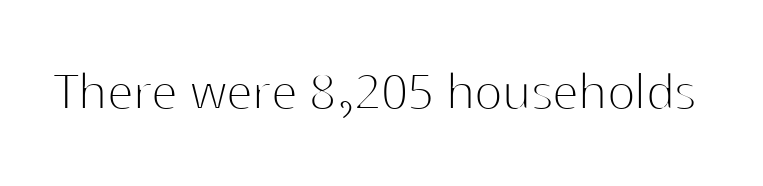
{"serif": "no", "italic": "no", "bold": "no", "weight": "thin", "width": "normal", "stroke_contrast": "high", "x_height": "medium", "monospaced": "no", "underline": "no", "letter_spacing": "normal", "letter_spacing_em": 0.0, "glyph_px": 59}
